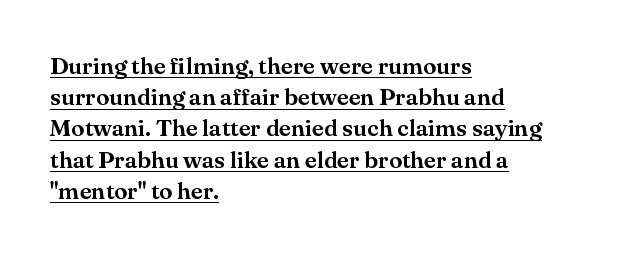
Q: Is the text italic (slanted)? A: No, it is upright.
Q: Is the text underlined? A: Yes.
Q: How is the paragraph aligned? A: Left-aligned.
Q: Is the spacing between letters normal or unusually wide? A: Normal.
Q: Is the spacing between lines tight, normal or loose? A: Normal.
